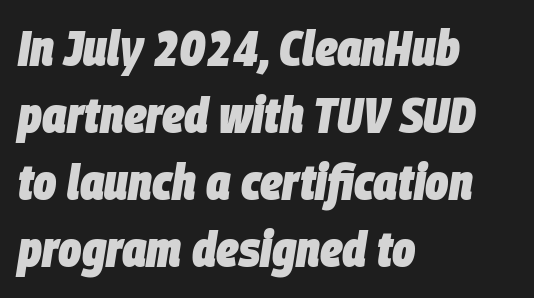
Regular leading. Short note: letters normally spaced. One-word summary of the alignment: left. Emphasis-style slanted type is in use. Every letter is thick-stroked: bold, no question. Check under the words: just untouched page.
